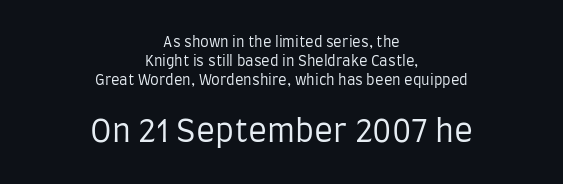
Alignment: centered. This layout puts the modest block above and the oversized block below. Bold? No — there's no thickening of the strokes. The letters advance in unequal steps, a hallmark of proportional type.
